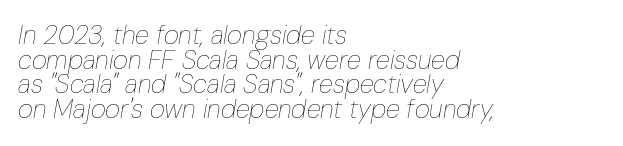
This reads as an unemphasized weight, regular at the heaviest. Emphasis-style slanted type is in use. The space between consecutive lines is stingy. The paragraph shown leans on its left margin. Bare-footed words on every line. A typesetter would call this zero additional tracking.
